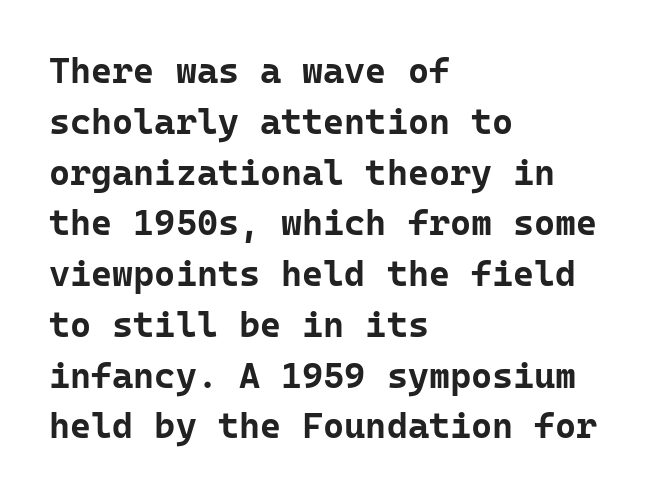
Strong, thick strokes mark this as bold type. Here the glyphs are tracked normally, forming tight word shapes. A normal amount of white space separates one row of letters from the next. Honestly, there is no underline to notice here at all. Characters remain perfectly vertical along every line. The paragraph shown leans on its left margin.
